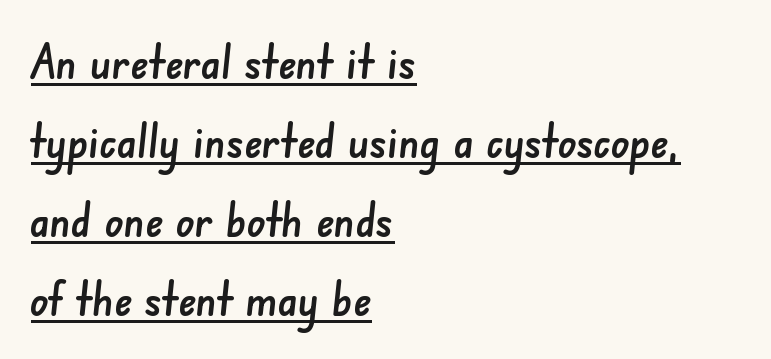
Q: Is the typeface a serif or a sans-serif typeface? A: Sans-serif.
Q: Is the text underlined? A: Yes.
Q: How is the paragraph aligned? A: Left-aligned.
Q: Is the spacing between letters normal or unusually wide? A: Normal.
Q: Is the spacing between lines tight, normal or loose? A: Normal.
Q: Width (condensed, normal, or wide)? A: Normal.
Q: Stroke contrast? A: Low.
Q: x-height? A: Small.
Q: Monospaced? A: No.
